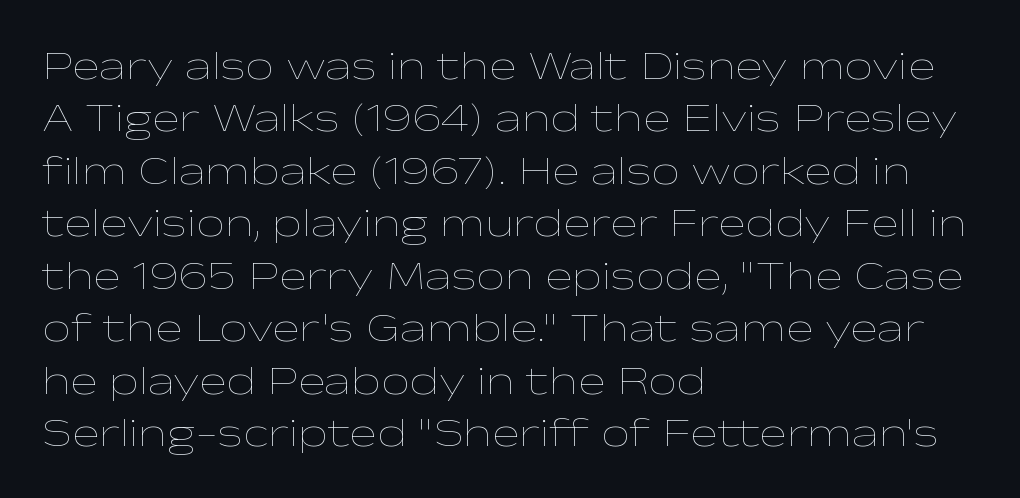
Q: Is the text bold? A: No.
Q: Is the text italic (slanted)? A: No, it is upright.
Q: Is the text underlined? A: No.
Q: How is the paragraph aligned? A: Left-aligned.
Q: Is the spacing between letters normal or unusually wide? A: Normal.
Q: Is the spacing between lines tight, normal or loose? A: Normal.
Q: Width (condensed, normal, or wide)? A: Wide.
Q: Stroke contrast? A: Low.
Q: x-height? A: Medium.
Q: Monospaced? A: No.
